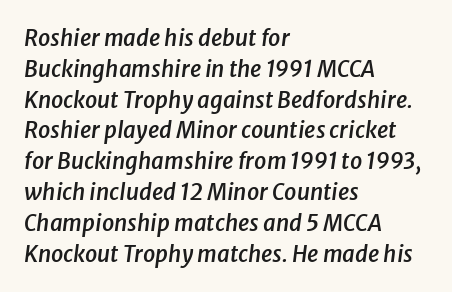
{"italic": "yes", "lean": "right", "slant_degrees": 8, "bold": "semi", "underline": "no", "align": "left", "line_spacing": "normal", "line_spacing_ratio": 1.4, "letter_spacing": "normal", "letter_spacing_em": 0.0, "glyph_px": 22}
